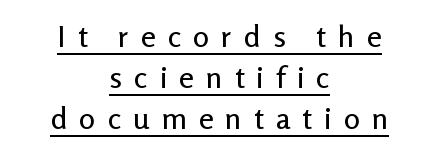
The image shows 30 px sans-serif type, upright; set centered, normal line spacing (1.37x), unusually wide letter spacing (+0.4 em), underlined; low stroke contrast and a medium x-height.
